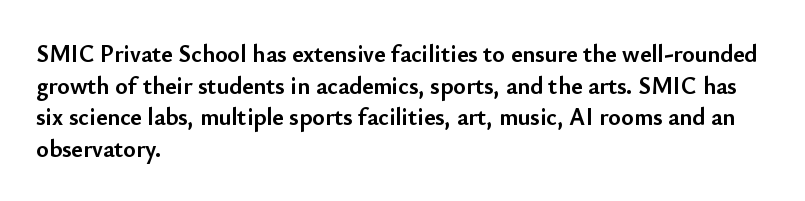
The image shows 24 px bold type, upright; set left-aligned, normal line spacing (1.32x), normal letter spacing, not underlined.
